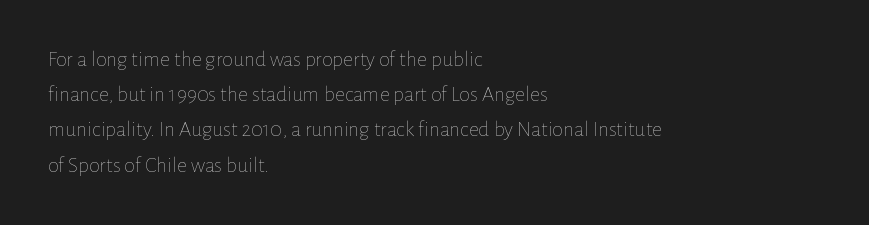
A quiet, ordinary-to-light weight characterises the typeface. Default kerning and tracking; the words read as compact shapes. These lines stack with their left ends in a neat column. The leading is moderate, giving the passage an even texture.
